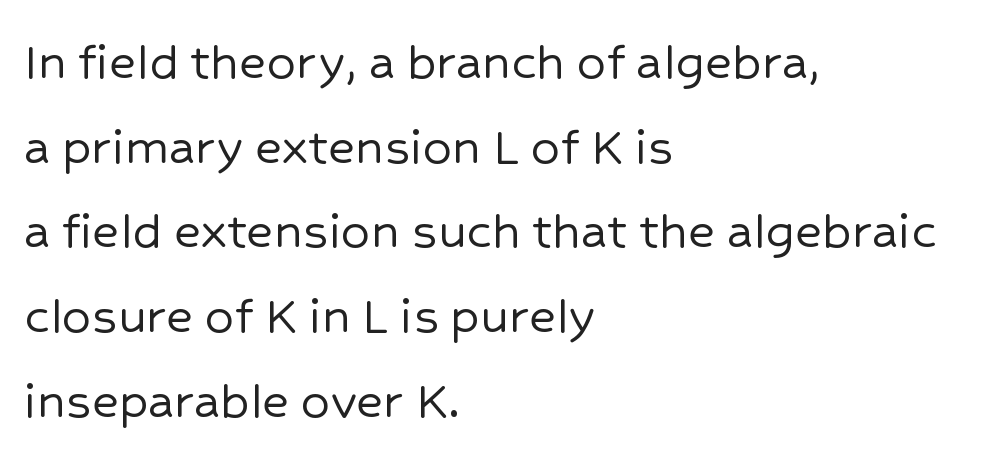
{"serif": "no", "italic": "no", "width": "normal", "stroke_contrast": "low", "x_height": "medium", "monospaced": "no", "underline": "no", "align": "left", "line_spacing": "normal", "line_spacing_ratio": 1.46, "letter_spacing": "normal", "letter_spacing_em": 0.0, "glyph_px": 58}
